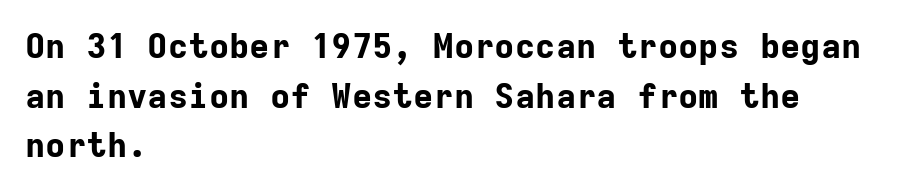
The image shows 34 px bold sans-serif type, upright, monospaced; set left-aligned, normal line spacing (1.46x), normal letter spacing, not underlined; low stroke contrast and a medium x-height.
